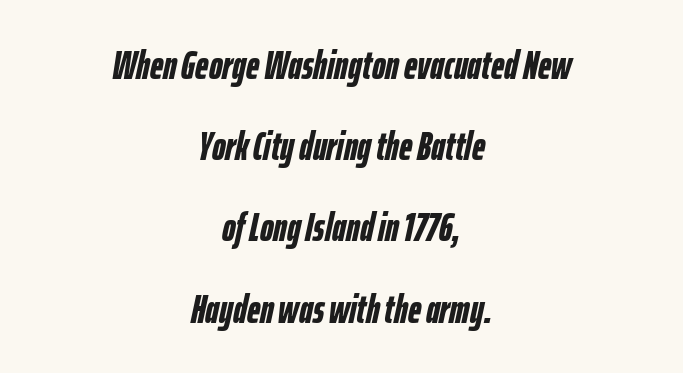
The gap between lines stays unmarked. These lines stand farther apart than default settings would place them. The whitespace from short lines is split evenly between both sides. Varying glyph widths throughout — classic text-font behaviour. A typesetter would mark this as italic.
